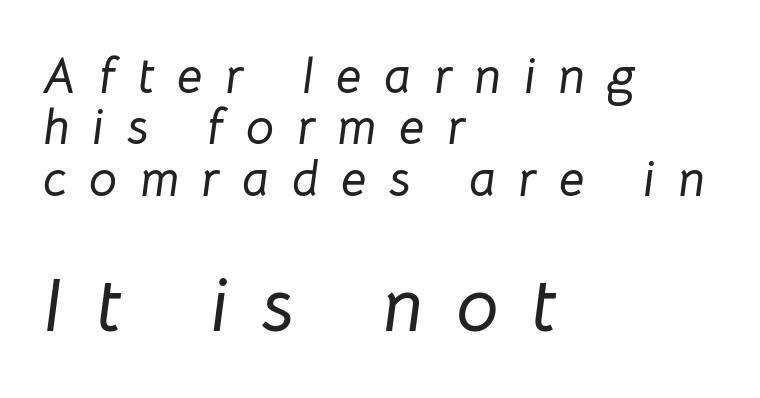
The image shows 75 px text type, italic (leaning right); set left-aligned, tight line spacing (1.03x), unusually wide letter spacing (+0.45 em), not underlined; the second (bottom) block is 1.5x larger; low stroke contrast and a medium x-height.
